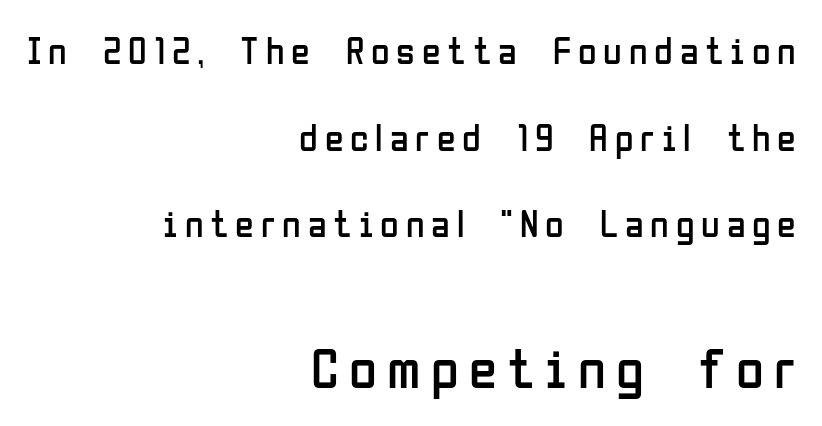
The image shows 57 px regular-weight, condensed sans-serif type, upright; set right-aligned, loose line spacing (2.28x), not underlined; the second (bottom) block is 1.5x larger; low stroke contrast and a medium x-height.
